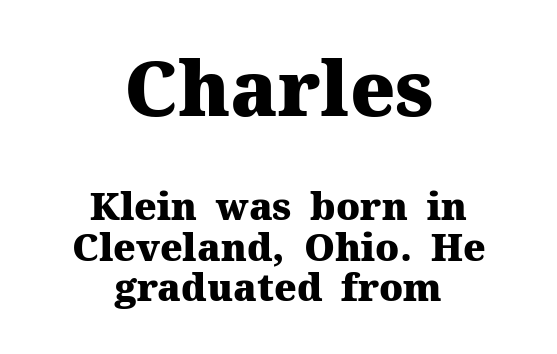
The image shows 76 px heavy serif type, upright; set centered, tight line spacing (1.07x), normal letter spacing, not underlined; the first (top) block is 2.0x larger; medium stroke contrast and a medium x-height.
